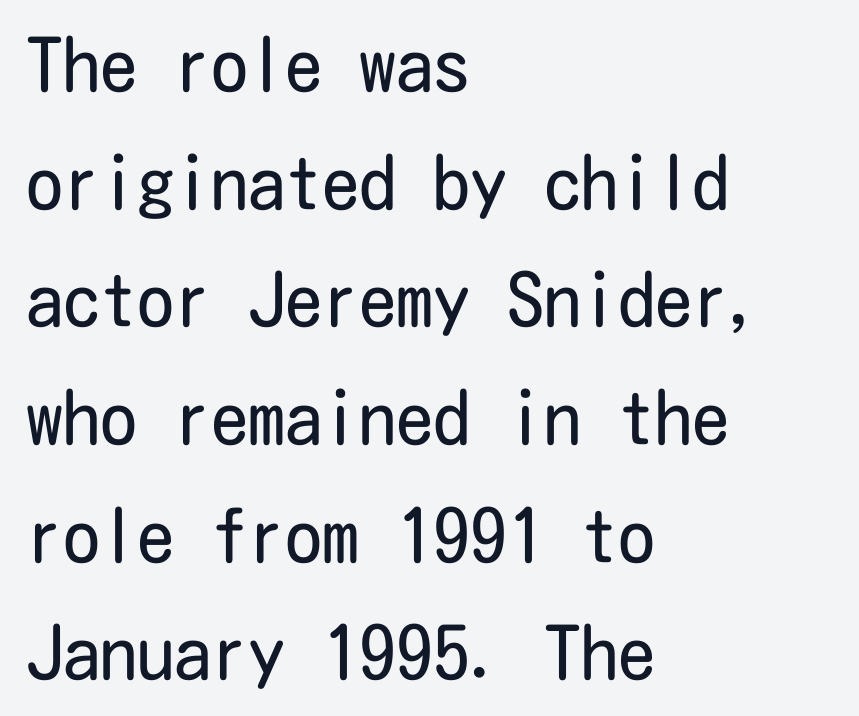
{"serif": "no", "italic": "no", "bold": "no", "weight": "regular", "width": "condensed", "stroke_contrast": "low", "x_height": "medium", "underline": "no", "align": "left", "line_spacing": "normal", "line_spacing_ratio": 1.59, "letter_spacing": "normal", "letter_spacing_em": 0.0, "glyph_px": 74}
